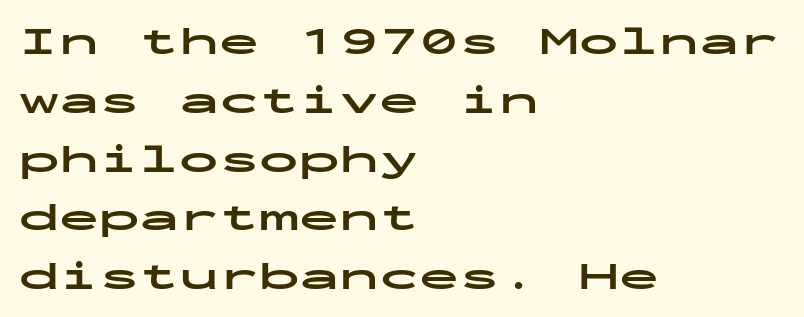
The image shows 40 px bold, wide sans-serif type, upright, monospaced; set left-aligned, normal line spacing (1.47x), normal letter spacing, not underlined; low stroke contrast and a medium x-height.
